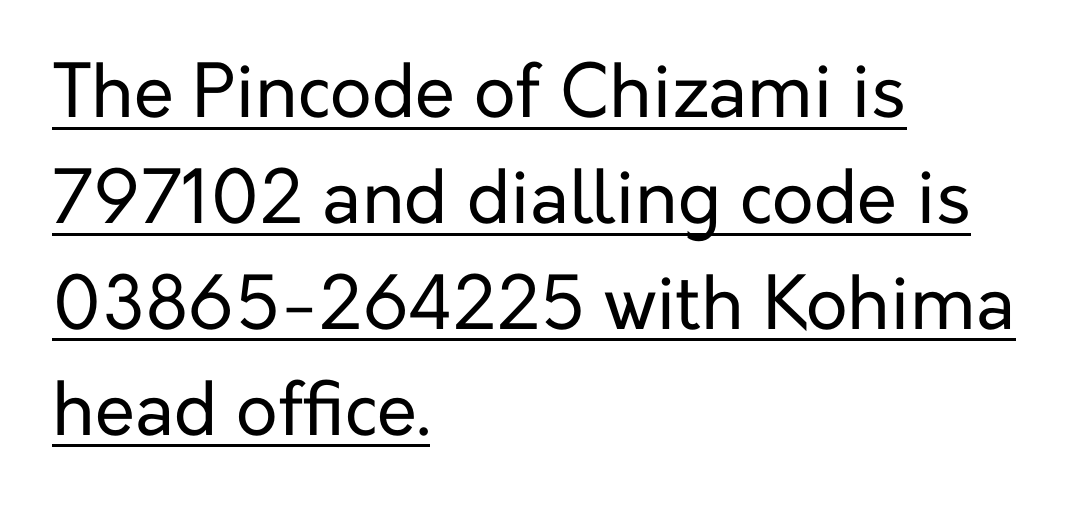
The image shows 73 px regular-weight sans-serif type, upright; set left-aligned, normal line spacing (1.45x), normal letter spacing, underlined; low stroke contrast and a medium x-height.
